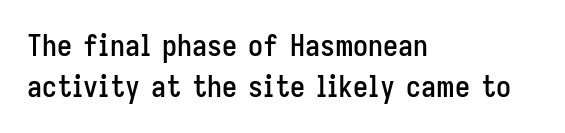
{"serif": "no", "italic": "no", "width": "condensed", "stroke_contrast": "low", "x_height": "medium", "monospaced": "no", "underline": "no", "align": "left", "line_spacing": "normal", "line_spacing_ratio": 1.36, "letter_spacing": "normal", "letter_spacing_em": 0.0, "glyph_px": 30}
